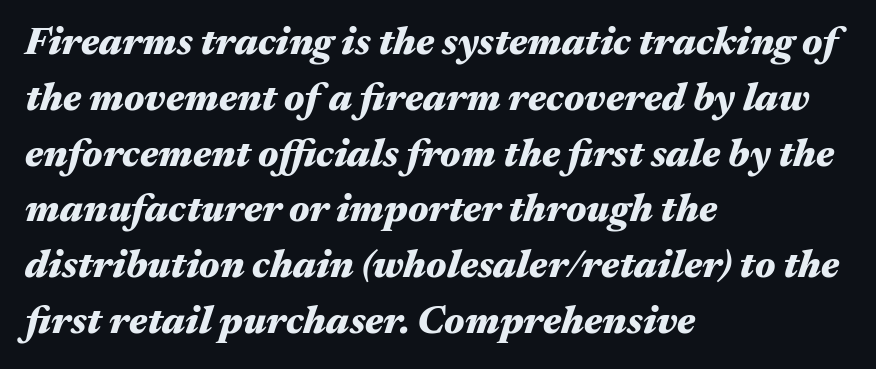
Q: Is the text bold? A: Yes.
Q: Is the text italic (slanted)? A: Yes, it leans right by about 17 degrees.
Q: Is the text underlined? A: No.
Q: How is the paragraph aligned? A: Left-aligned.
Q: Is the spacing between letters normal or unusually wide? A: Normal.
Q: Is the spacing between lines tight, normal or loose? A: Normal.
Q: Width (condensed, normal, or wide)? A: Wide.
Q: Stroke contrast? A: Medium.
Q: x-height? A: Medium.
Q: Monospaced? A: No.
